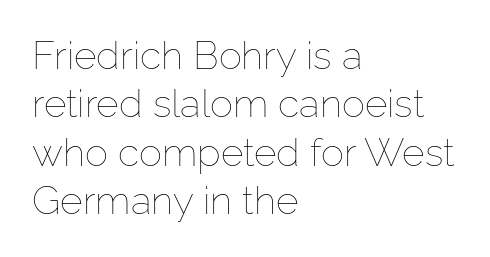
{"italic": "no", "bold": "no", "weight": "thin", "width": "normal", "stroke_contrast": "low", "x_height": "medium", "monospaced": "no", "underline": "no", "align": "left", "line_spacing_ratio": 1.24, "letter_spacing": "normal", "letter_spacing_em": 0.0, "glyph_px": 39}
